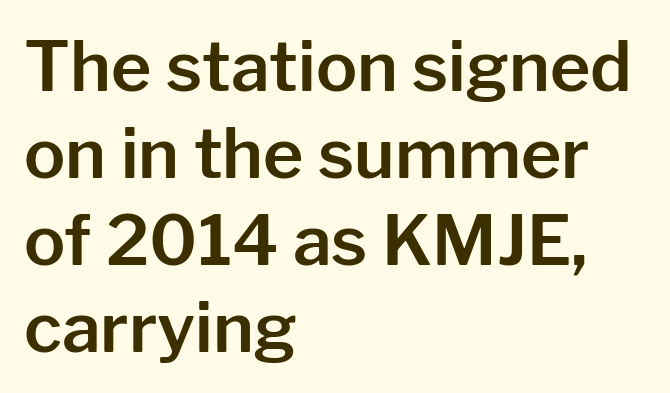
The image shows 69 px sans-serif type, upright; set left-aligned, normal line spacing (1.26x), normal letter spacing, not underlined; low stroke contrast and a medium x-height.
